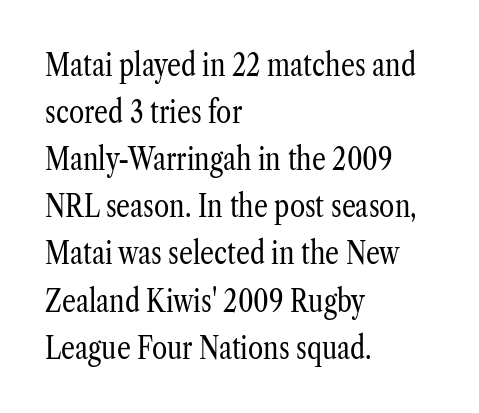
This sample has the flowing, uneven cadence of proportional lettering. Here the glyphs are tracked normally, forming tight word shapes. The typesetting does not lean heavy: it is not bold. No italicization has been applied; the sample stays upright.
